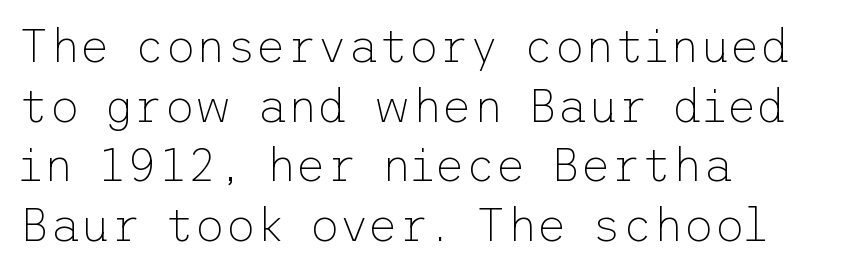
The image shows 47 px thin sans-serif type, upright; set left-aligned, normal line spacing (1.27x), normal letter spacing, not underlined; low stroke contrast and a medium x-height.
